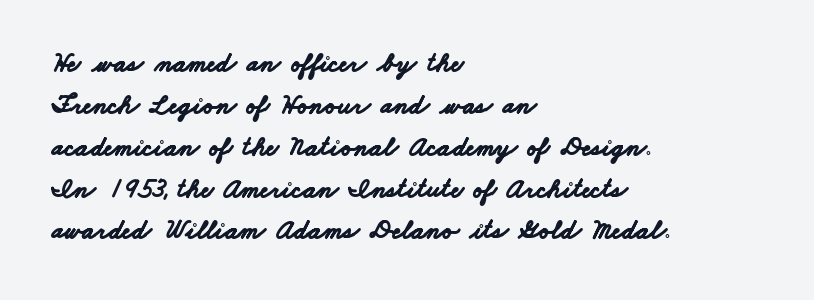
Q: Is the text bold? A: Yes.
Q: Is the text underlined? A: No.
Q: How is the paragraph aligned? A: Left-aligned.
Q: Is the spacing between letters normal or unusually wide? A: Normal.
Q: Is the spacing between lines tight, normal or loose? A: Normal.
